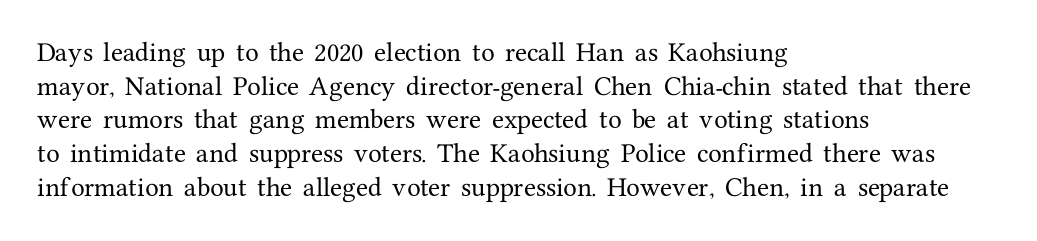
Q: Is the text italic (slanted)? A: No, it is upright.
Q: Is the text underlined? A: No.
Q: How is the paragraph aligned? A: Left-aligned.
Q: Is the spacing between letters normal or unusually wide? A: Normal.
Q: Is the spacing between lines tight, normal or loose? A: Normal.
